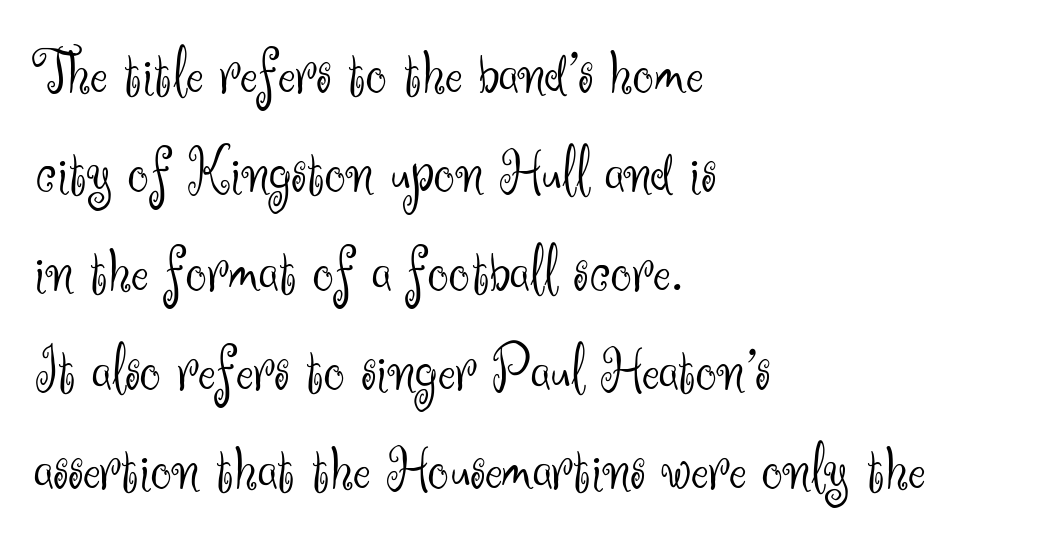
The image shows 66 px light sans-serif type, upright; set left-aligned, normal line spacing (1.5x), normal letter spacing, not underlined; medium stroke contrast and a small x-height.
